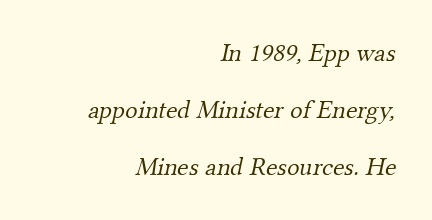
The line-height multiplier appears high, well above default. Check the space under the baseline: it is left empty. The typesetting does not lean heavy: it is not bold. Caption: standard tracking, unaltered.
